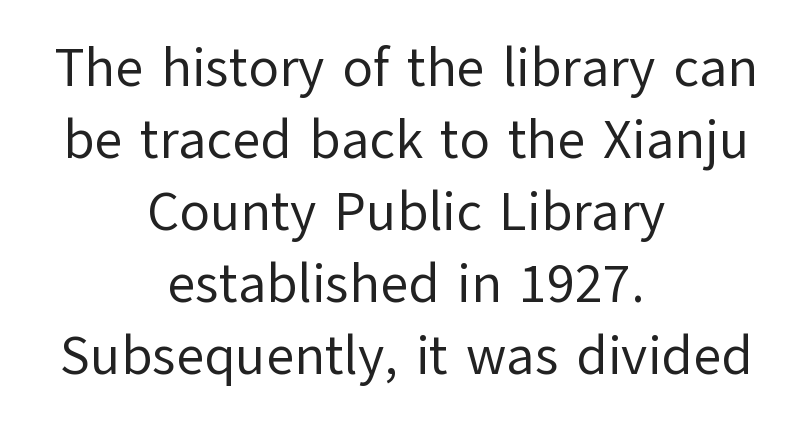
Q: Is the text bold? A: No.
Q: Is the text italic (slanted)? A: No, it is upright.
Q: Is the typeface a serif or a sans-serif typeface? A: Sans-serif.
Q: Is the text underlined? A: No.
Q: How is the paragraph aligned? A: Centered.
Q: Is the spacing between letters normal or unusually wide? A: Normal.
Q: Is the spacing between lines tight, normal or loose? A: Normal.
Q: Width (condensed, normal, or wide)? A: Normal.
Q: Stroke contrast? A: Low.
Q: x-height? A: Medium.
Q: Monospaced? A: No.
